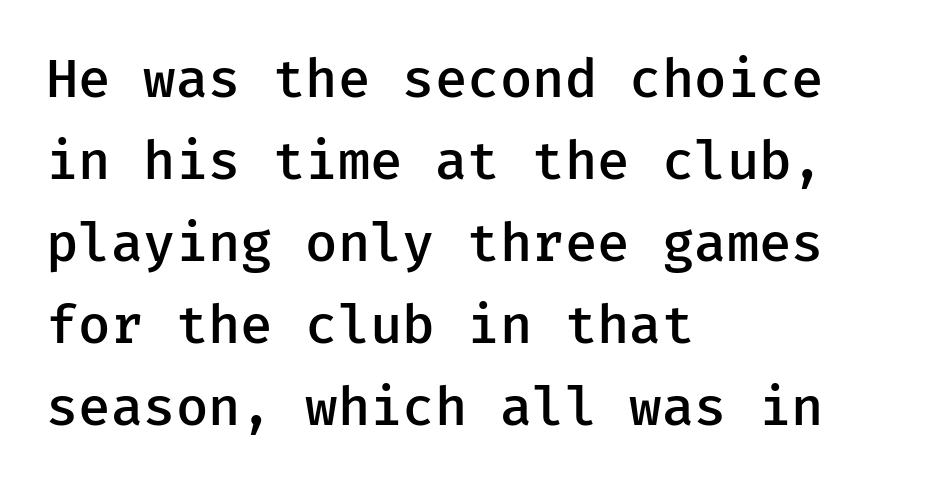
Horizontally, the lines are justified to the leading edge only. Just letters on the line, the space beneath them empty. The passage shown is typeset with a sans-serif family. Bold? Not quite — semibold, heavier than regular but stopping short. Upright lettering throughout.
